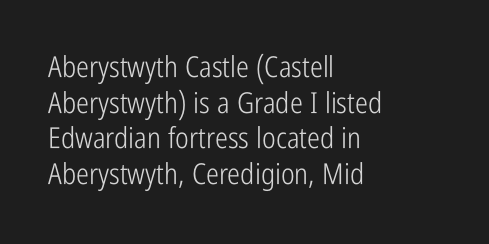
{"serif": "no", "italic": "no", "bold": "no", "weight": "light", "width": "condensed", "stroke_contrast": "low", "x_height": "medium", "monospaced": "no", "underline": "no", "align": "left", "line_spacing_ratio": 1.23, "letter_spacing": "normal", "letter_spacing_em": 0.0, "glyph_px": 29}
